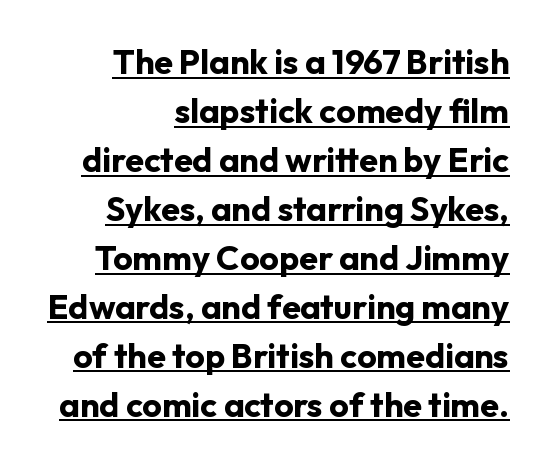
The image shows 34 px bold sans-serif type, upright; set right-aligned, normal line spacing (1.44x), normal letter spacing, underlined; low stroke contrast and a medium x-height.
